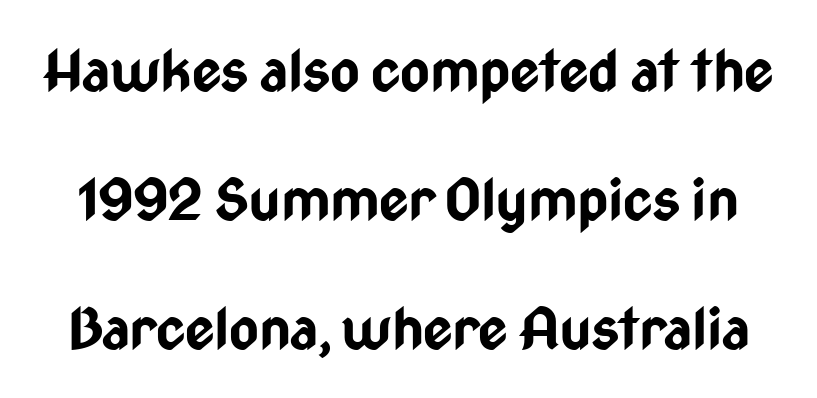
{"serif": "no", "italic": "no", "bold": "yes", "weight": "bold", "width": "condensed", "stroke_contrast": "low", "x_height": "medium", "monospaced": "no", "underline": "no", "line_spacing": "loose", "line_spacing_ratio": 2.26, "letter_spacing": "normal", "letter_spacing_em": 0.0, "glyph_px": 57}
